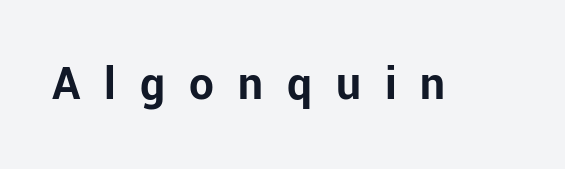
The image shows 49 px bold sans-serif type, upright; set unusually wide letter spacing (+0.49 em), not underlined; low stroke contrast and a medium x-height.
